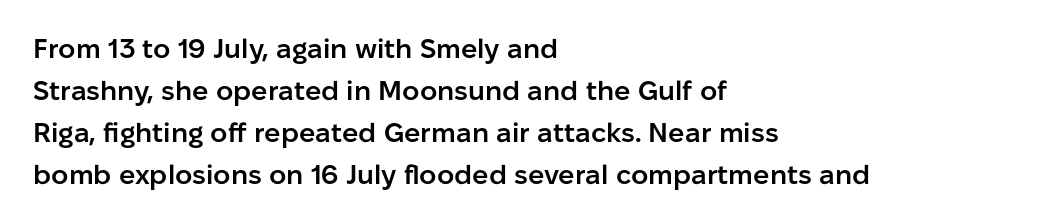
{"italic": "no", "bold": "semi", "underline": "no", "align": "left", "line_spacing": "normal", "line_spacing_ratio": 1.56, "letter_spacing": "normal", "letter_spacing_em": 0.0, "glyph_px": 27}
